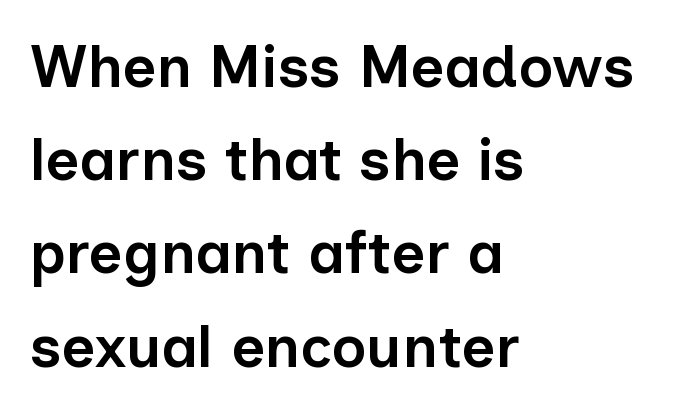
The image shows 59 px semibold sans-serif type, upright; set left-aligned, normal line spacing (1.58x), normal letter spacing, not underlined; low stroke contrast and a medium x-height.
